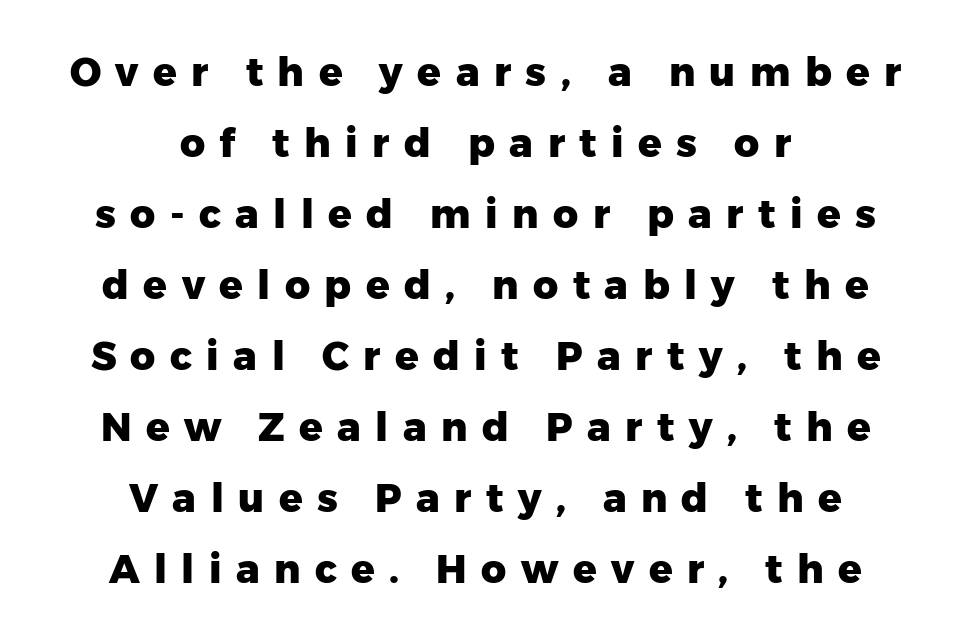
The image shows 39 px heavy sans-serif type, upright; set centered, line spacing 1.82x, unusually wide letter spacing (+0.37 em), not underlined; low stroke contrast and a medium x-height.
